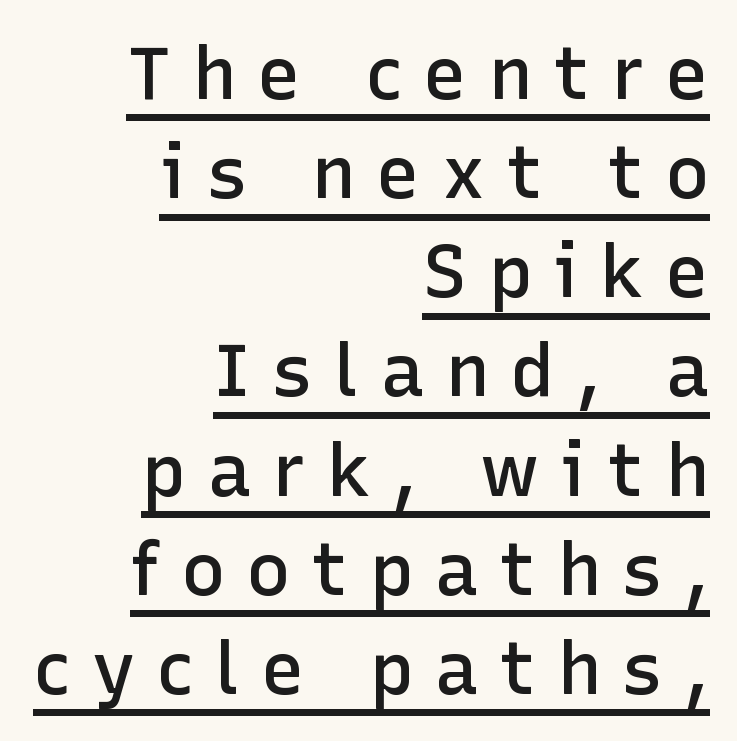
Q: Is the text bold? A: Semi-bold.
Q: Is the text italic (slanted)? A: No, it is upright.
Q: Is the typeface a serif or a sans-serif typeface? A: Sans-serif.
Q: Is the text underlined? A: Yes.
Q: How is the paragraph aligned? A: Right-aligned.
Q: Is the spacing between letters normal or unusually wide? A: Unusually wide.
Q: Is the spacing between lines tight, normal or loose? A: Normal.
Q: Width (condensed, normal, or wide)? A: Normal.
Q: Stroke contrast? A: Low.
Q: x-height? A: Medium.
Q: Monospaced? A: No.
